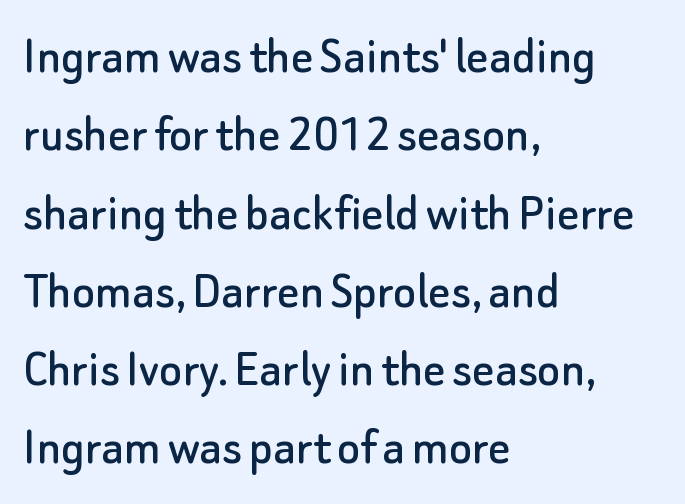
{"serif": "no", "italic": "no", "width": "normal", "stroke_contrast": "low", "x_height": "small", "monospaced": "no", "underline": "no", "align": "left", "line_spacing": "normal", "line_spacing_ratio": 1.45, "letter_spacing": "normal", "letter_spacing_em": 0.0, "glyph_px": 54}
